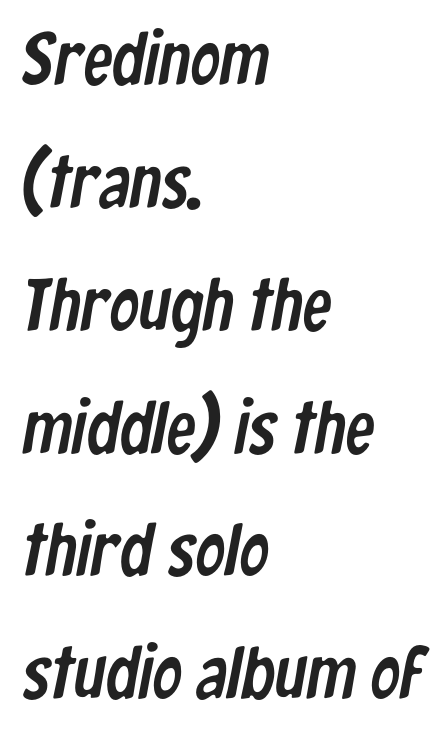
Q: Is the typeface a serif or a sans-serif typeface? A: Sans-serif.
Q: Is the text underlined? A: No.
Q: How is the paragraph aligned? A: Left-aligned.
Q: Is the spacing between letters normal or unusually wide? A: Normal.
Q: Is the spacing between lines tight, normal or loose? A: Normal.
Q: Width (condensed, normal, or wide)? A: Condensed.
Q: Stroke contrast? A: Low.
Q: x-height? A: Medium.
Q: Monospaced? A: No.
